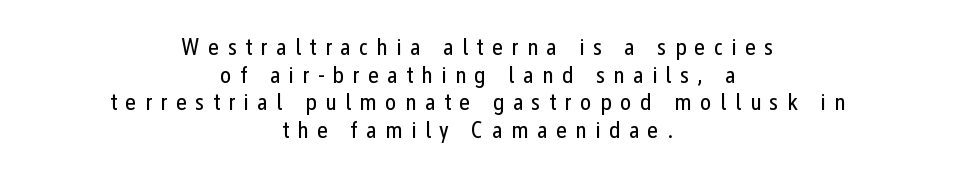
How would I describe the line gaps? Narrow and economical. Display-style spreading of the glyphs; the letterfit is very open. The specimen omits any rule beneath the text block's lines. Every stem runs plumb, perpendicular to the baseline. The passage is arranged like a title page — every line centered.
